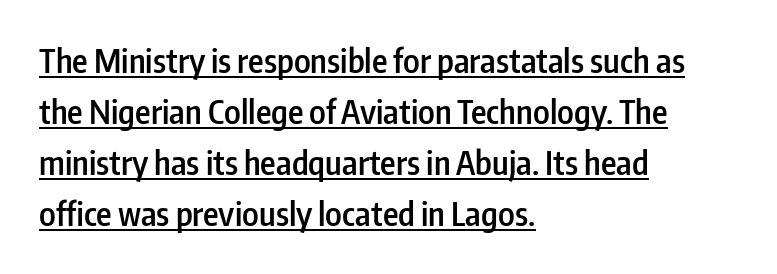
The image shows 33 px semibold, condensed sans-serif type, upright; set left-aligned, normal line spacing (1.55x), normal letter spacing, underlined; low stroke contrast and a medium x-height.
